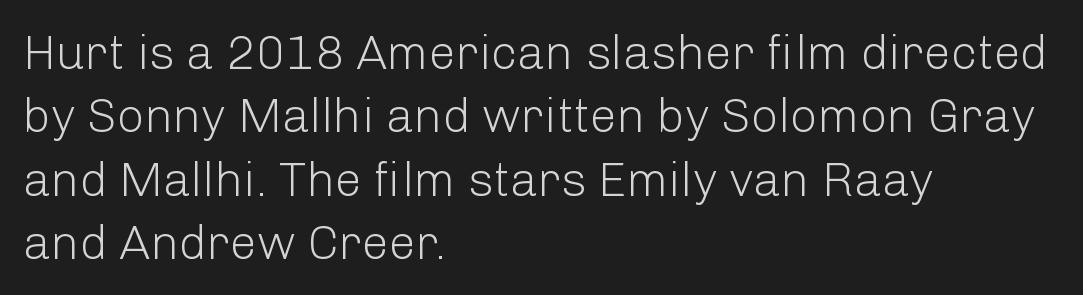
{"serif": "no", "italic": "no", "bold": "no", "weight": "light", "width": "normal", "stroke_contrast": "low", "x_height": "medium", "monospaced": "no", "underline": "no", "align": "left", "line_spacing": "normal", "line_spacing_ratio": 1.32, "letter_spacing": "normal", "letter_spacing_em": 0.0, "glyph_px": 48}
